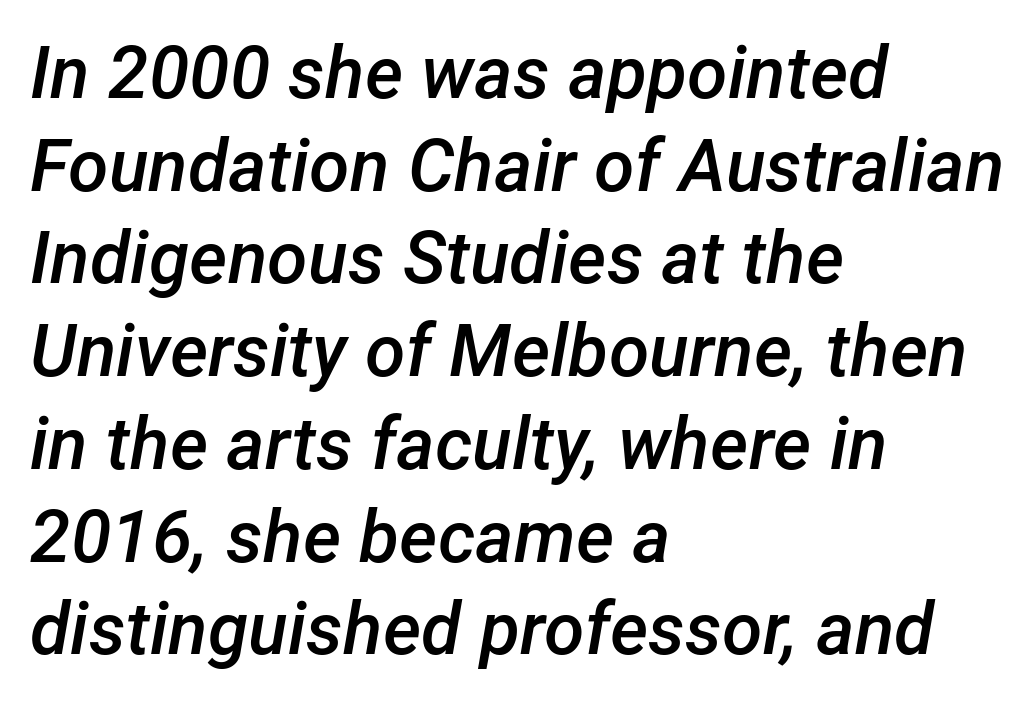
The image shows 73 px semibold type, italic (leaning right); set left-aligned, normal line spacing (1.27x), normal letter spacing, not underlined; low stroke contrast and a medium x-height.
